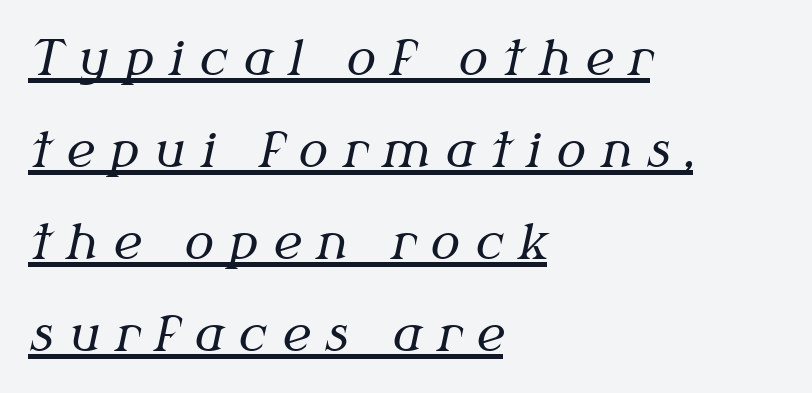
The image shows 49 px regular-weight serif type, italic (leaning right); set left-aligned, line spacing 1.88x, unusually wide letter spacing (+0.31 em), underlined; medium stroke contrast and a medium x-height.
